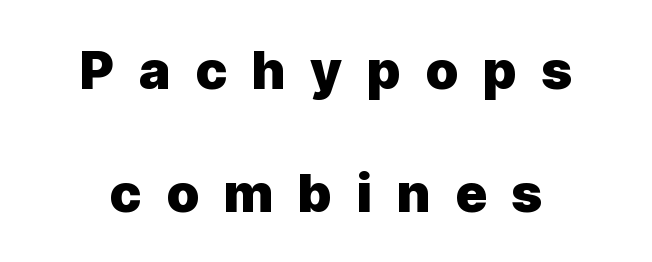
Quick note: not italic, upright. The letters are spread apart with noticeably loose tracking. Weight: bold. No feet cap the strokes, marking this as sans-serif type. Nobody drew a line under any word here.
